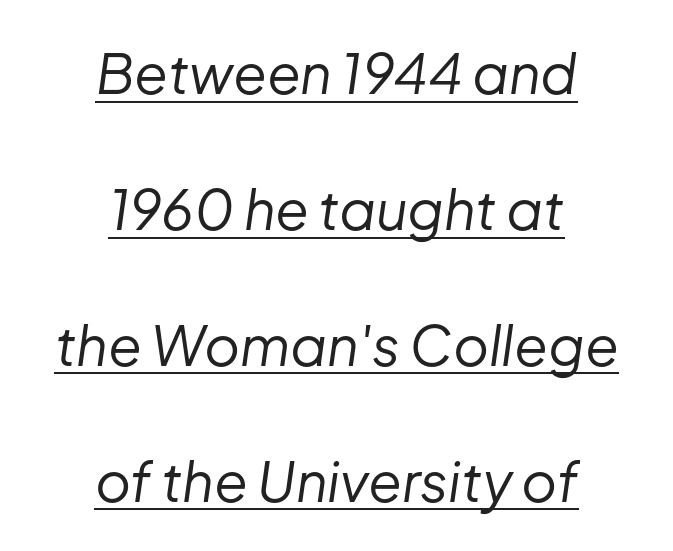
{"italic": "yes", "lean": "right", "slant_degrees": 8, "bold": "no", "weight": "regular", "width": "normal", "stroke_contrast": "low", "x_height": "medium", "monospaced": "no", "underline": "yes", "align": "center", "line_spacing": "loose", "line_spacing_ratio": 2.47, "letter_spacing": "normal", "letter_spacing_em": 0.0, "glyph_px": 55}
